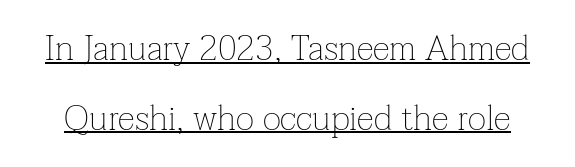
Q: Is the text bold? A: No.
Q: Is the text italic (slanted)? A: No, it is upright.
Q: Is the typeface a serif or a sans-serif typeface? A: Serif.
Q: Is the text underlined? A: Yes.
Q: Is the spacing between letters normal or unusually wide? A: Normal.
Q: Is the spacing between lines tight, normal or loose? A: Loose.
Q: Width (condensed, normal, or wide)? A: Normal.
Q: Stroke contrast? A: Low.
Q: x-height? A: Medium.
Q: Monospaced? A: No.
